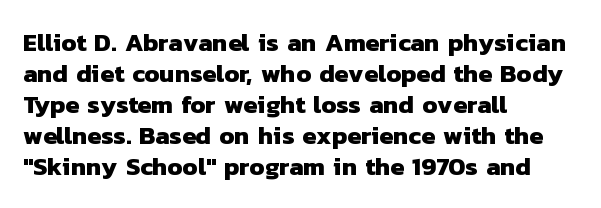
The image shows 25 px bold type; set left-aligned, line spacing 1.24x, normal letter spacing, not underlined.
